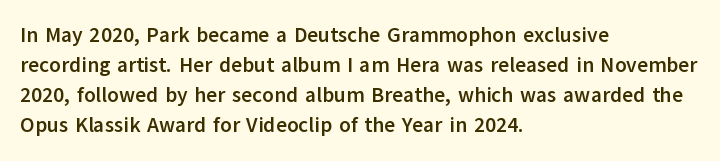
The image shows 21 px bold type, upright; set left-aligned, normal line spacing (1.43x), normal letter spacing, not underlined.
